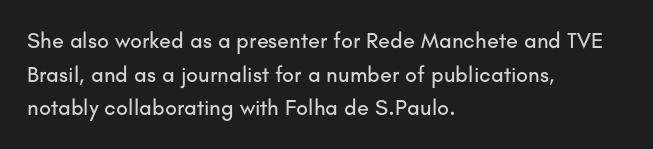
One glance says typical: line gaps are just what's usual. The letters stand upright; this is a roman face. The gap between lines stays unmarked. These lines keep a tight, regular rhythm from letter to letter. Casual observation: everything's shoved over to the left.
